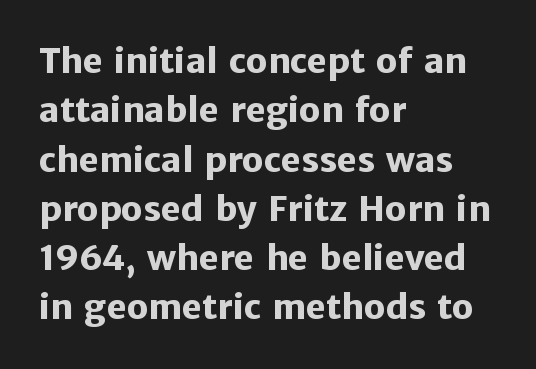
Q: Is the text bold? A: Yes.
Q: Is the text italic (slanted)? A: No, it is upright.
Q: Is the typeface a serif or a sans-serif typeface? A: Sans-serif.
Q: Is the text underlined? A: No.
Q: How is the paragraph aligned? A: Left-aligned.
Q: Is the spacing between letters normal or unusually wide? A: Normal.
Q: Is the spacing between lines tight, normal or loose? A: Normal.
Q: Width (condensed, normal, or wide)? A: Normal.
Q: Stroke contrast? A: Low.
Q: x-height? A: Medium.
Q: Monospaced? A: No.
